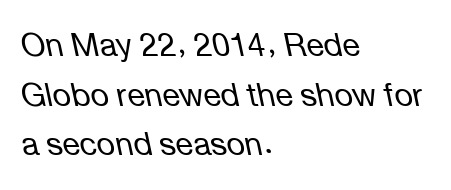
The image shows 32 px regular-weight type, italic (leaning left); set left-aligned, normal line spacing (1.55x), normal letter spacing, not underlined; low stroke contrast and a medium x-height.
